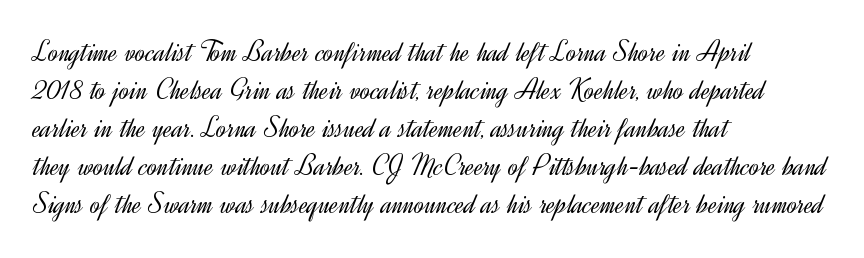
The letters carry no serifs — their stems end cleanly without finishing strokes. Each row of text sits above clean, open space. Horizontal alignment here is leftward, the default for most running prose. Is the letter spacing exaggerated? No — it looks like the ordinary default.
